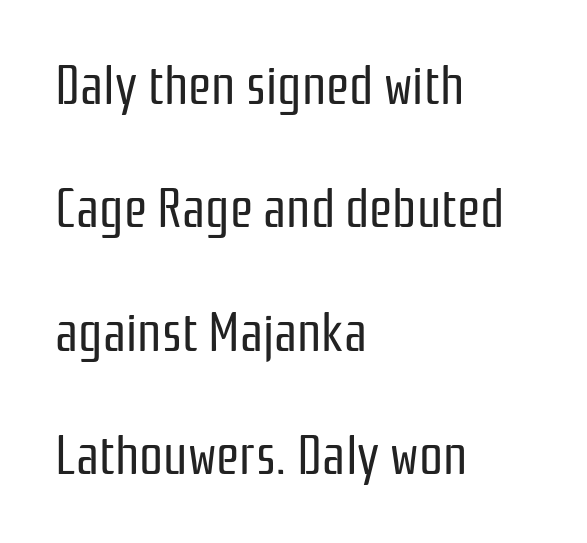
{"serif": "no", "italic": "no", "bold": "no", "weight": "regular", "width": "condensed", "stroke_contrast": "low", "x_height": "medium", "monospaced": "no", "underline": "no", "align": "left", "line_spacing": "loose", "line_spacing_ratio": 2.33, "letter_spacing": "normal", "letter_spacing_em": 0.0, "glyph_px": 53}
